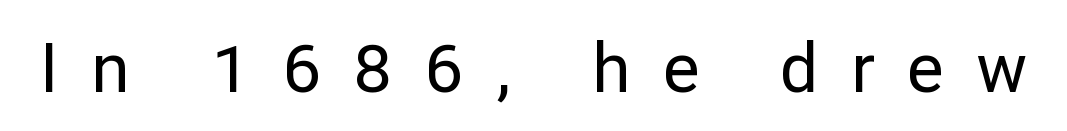
Display-style spreading of the glyphs; the letterfit is very open. Each row of text sits above clean, open space. The face used here is proportionally spaced, like ordinary book or web type. The designer went with a sans here, leaving each stem footless. The typography opts for an upright posture over an oblique one.
